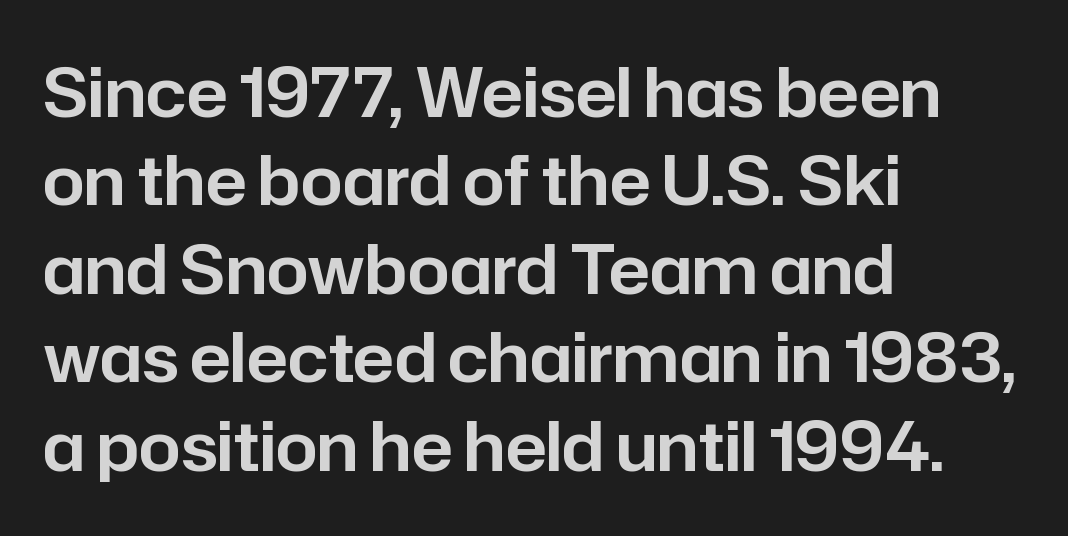
The image shows 67 px sans-serif type, upright; set left-aligned, normal line spacing (1.32x), normal letter spacing, not underlined; low stroke contrast and a medium x-height.
